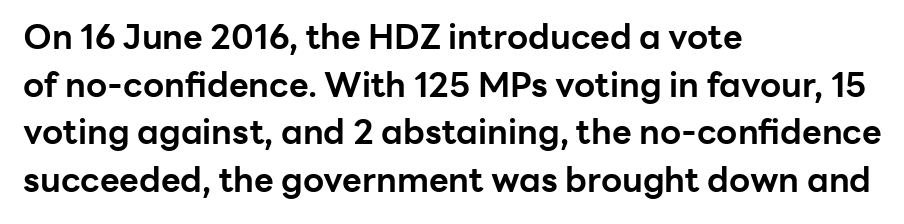
Spacing verdict: proportional, widths tailored to each character. Spacing between characters is what you'd get straight out of the box. Plenty of ink on the page — the face is bold. The typeface chosen for these lines omits serifs. The rows are spaced the way most documents space them. The rag falls on the right side of this text block.
